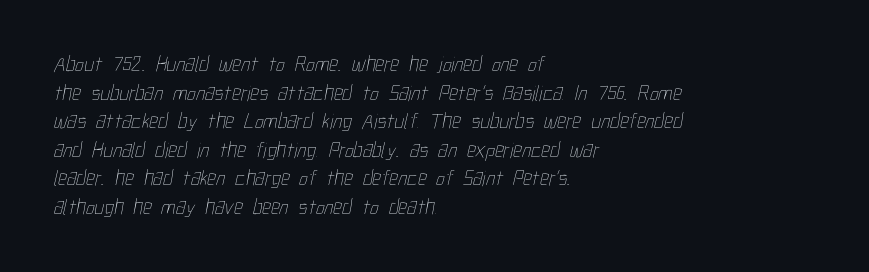
Q: Is the text bold? A: No.
Q: Is the text underlined? A: No.
Q: How is the paragraph aligned? A: Left-aligned.
Q: Is the spacing between letters normal or unusually wide? A: Normal.
Q: Is the spacing between lines tight, normal or loose? A: Normal.
